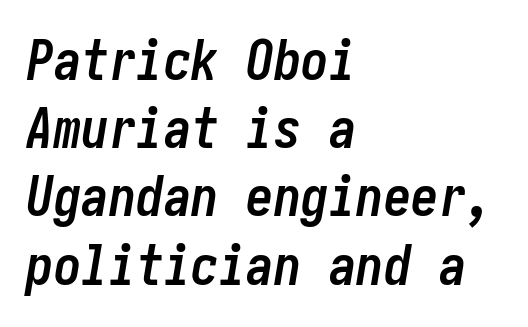
Q: Is the text bold? A: Yes.
Q: Is the text italic (slanted)? A: Yes, it leans right by about 10 degrees.
Q: Is the text underlined? A: No.
Q: How is the paragraph aligned? A: Left-aligned.
Q: Is the spacing between letters normal or unusually wide? A: Normal.
Q: Width (condensed, normal, or wide)? A: Condensed.
Q: Stroke contrast? A: Low.
Q: x-height? A: Medium.
